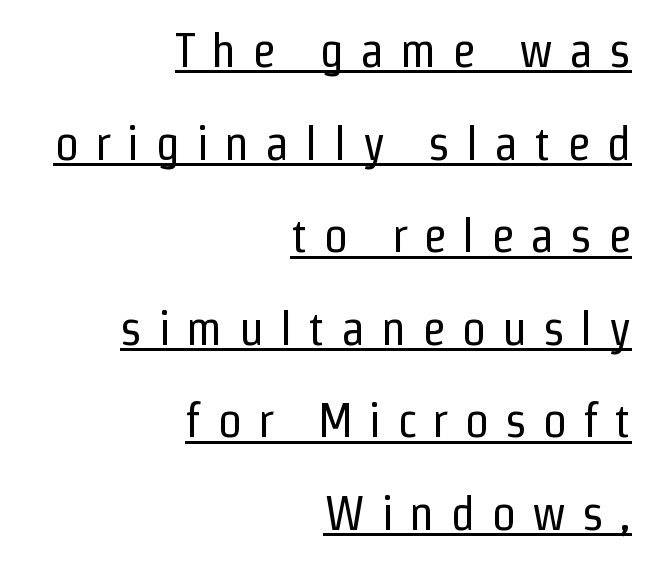
Q: Is the text bold? A: No.
Q: Is the text italic (slanted)? A: No, it is upright.
Q: Is the typeface a serif or a sans-serif typeface? A: Sans-serif.
Q: Is the text underlined? A: Yes.
Q: How is the paragraph aligned? A: Right-aligned.
Q: Is the spacing between letters normal or unusually wide? A: Unusually wide.
Q: Width (condensed, normal, or wide)? A: Condensed.
Q: Stroke contrast? A: Low.
Q: x-height? A: Medium.
Q: Monospaced? A: No.
